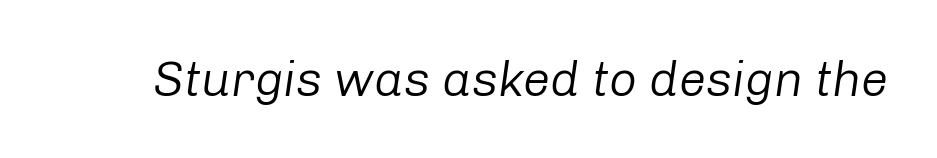
The image shows 49 px regular-weight type, italic (leaning right); set normal letter spacing, not underlined; low stroke contrast and a medium x-height.
